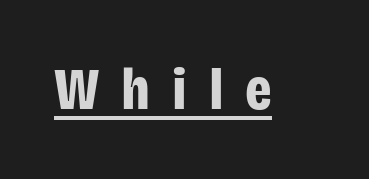
The image shows 59 px bold, condensed sans-serif type, upright; set unusually wide letter spacing (+0.37 em), underlined; low stroke contrast and a large x-height.
